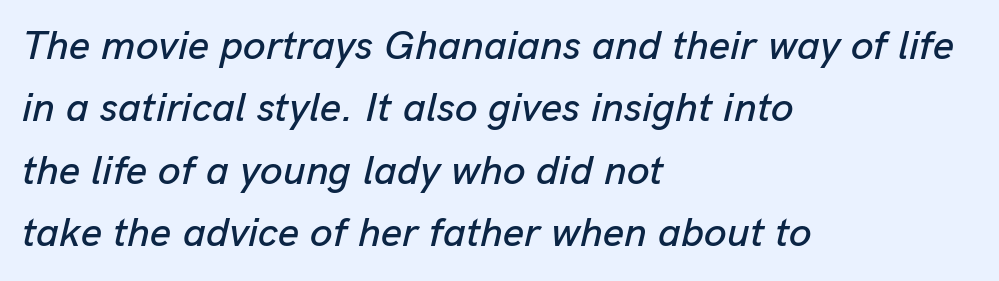
{"italic": "yes", "lean": "right", "slant_degrees": 13, "width": "normal", "stroke_contrast": "low", "x_height": "medium", "monospaced": "no", "underline": "no", "align": "left", "line_spacing": "normal", "line_spacing_ratio": 1.52, "letter_spacing": "normal", "letter_spacing_em": 0.0, "glyph_px": 41}
